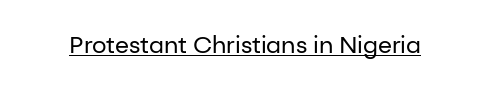
The image shows 23 px text type, upright; set normal letter spacing, underlined.
